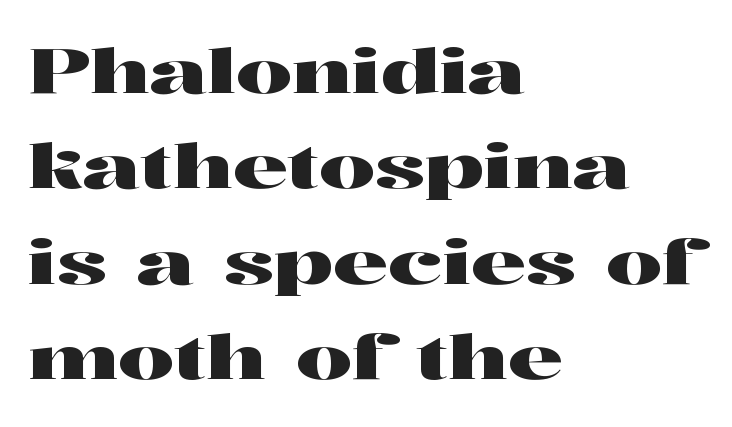
You could not count columns in this text — the font is proportionally spaced. Every row of glyphs begins at an identical x-position on the left. The foot of each line stays bare and open. Examine the stroke ends and you'll spot serifs. The lines sit at an ordinary, default distance from one another.
